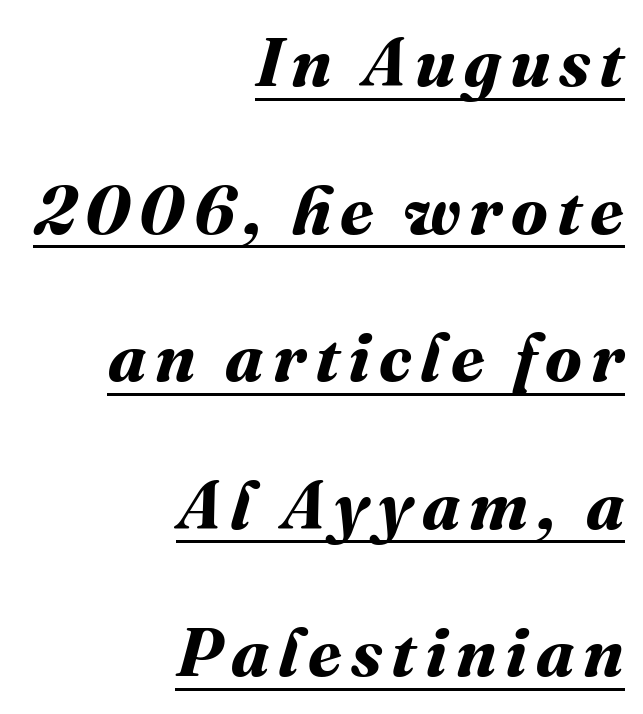
{"bold": "yes", "weight": "bold", "width": "normal", "stroke_contrast": "medium", "x_height": "medium", "monospaced": "no", "underline": "yes", "align": "right", "line_spacing": "loose", "line_spacing_ratio": 2.17, "glyph_px": 68}
